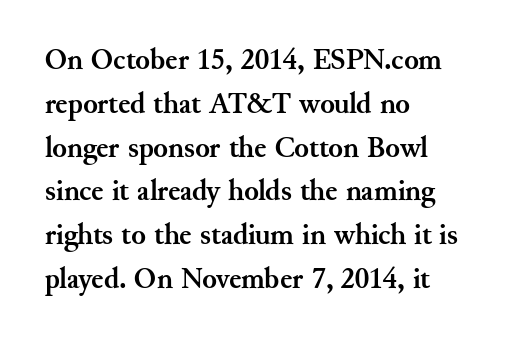
Q: Is the text bold? A: Yes.
Q: Is the text italic (slanted)? A: No, it is upright.
Q: Is the typeface a serif or a sans-serif typeface? A: Serif.
Q: Is the text underlined? A: No.
Q: How is the paragraph aligned? A: Left-aligned.
Q: Is the spacing between letters normal or unusually wide? A: Normal.
Q: Is the spacing between lines tight, normal or loose? A: Normal.
Q: Width (condensed, normal, or wide)? A: Normal.
Q: Stroke contrast? A: Medium.
Q: x-height? A: Small.
Q: Monospaced? A: No.
